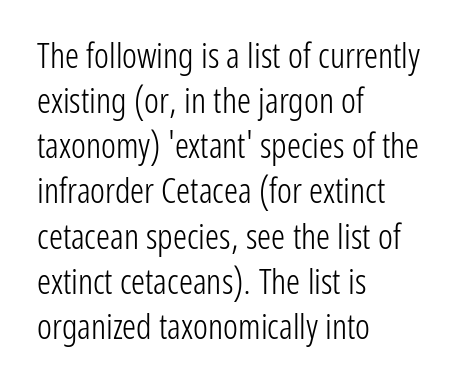
{"serif": "no", "italic": "no", "bold": "no", "weight": "light", "width": "condensed", "stroke_contrast": "low", "x_height": "medium", "monospaced": "no", "underline": "no", "align": "left", "line_spacing": "normal", "line_spacing_ratio": 1.29, "letter_spacing": "normal", "letter_spacing_em": 0.0, "glyph_px": 35}
